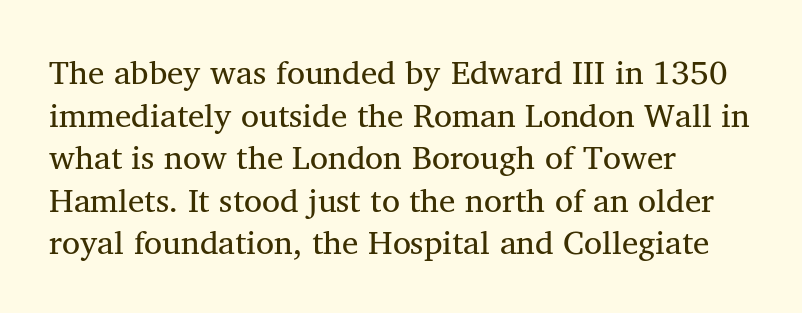
{"serif": "yes", "italic": "no", "bold": "no", "weight": "regular", "width": "normal", "stroke_contrast": "medium", "x_height": "medium", "monospaced": "no", "underline": "no", "align": "left", "line_spacing": "normal", "line_spacing_ratio": 1.29, "letter_spacing": "normal", "letter_spacing_em": 0.0, "glyph_px": 33}
